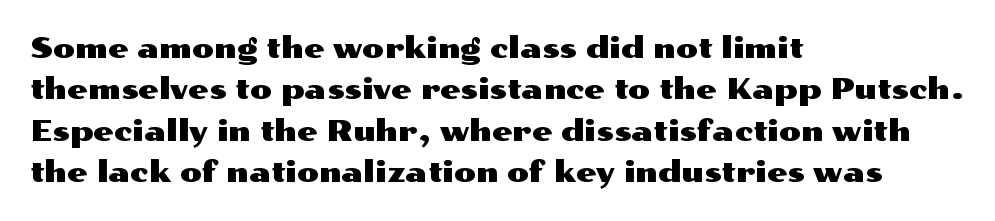
{"serif": "no", "italic": "no", "width": "wide", "stroke_contrast": "medium", "x_height": "medium", "monospaced": "no", "underline": "no", "align": "left", "line_spacing": "normal", "line_spacing_ratio": 1.43, "letter_spacing": "normal", "letter_spacing_em": 0.0, "glyph_px": 29}
